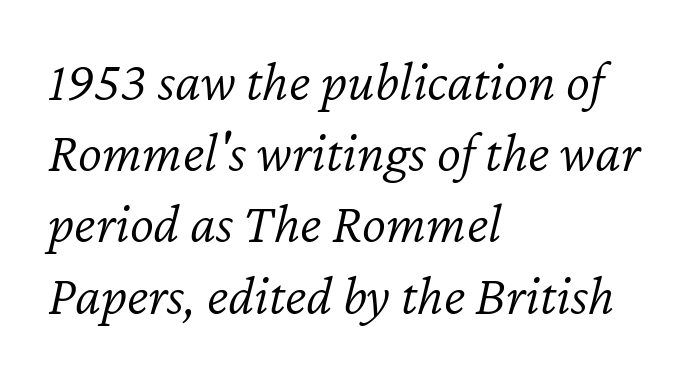
{"italic": "yes", "lean": "right", "slant_degrees": 12, "bold": "no", "weight": "light", "width": "normal", "stroke_contrast": "low", "x_height": "medium", "monospaced": "no", "underline": "no", "align": "left", "line_spacing": "normal", "line_spacing_ratio": 1.25, "letter_spacing": "normal", "letter_spacing_em": 0.0, "glyph_px": 57}
